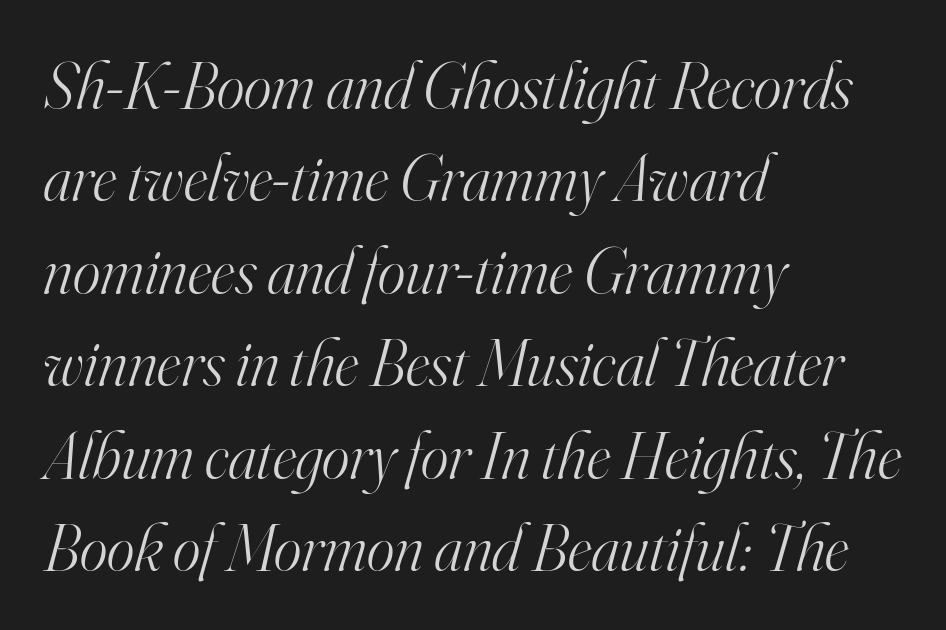
{"serif": "yes", "italic": "yes", "lean": "right", "slant_degrees": 16, "bold": "no", "weight": "light", "width": "normal", "stroke_contrast": "high", "x_height": "small", "monospaced": "no", "underline": "no", "align": "left", "line_spacing": "normal", "line_spacing_ratio": 1.4, "letter_spacing": "normal", "letter_spacing_em": 0.0, "glyph_px": 66}
